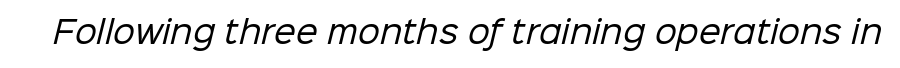
Plain, unruled lines of type. Words appear dense and cohesive because spacing is normal. Look at the bottom of the vertical strokes: they stop flat, with no serifs. You could not count columns in this text — the font is proportionally spaced. Think standard paragraph weight, or any step lighter than that.
